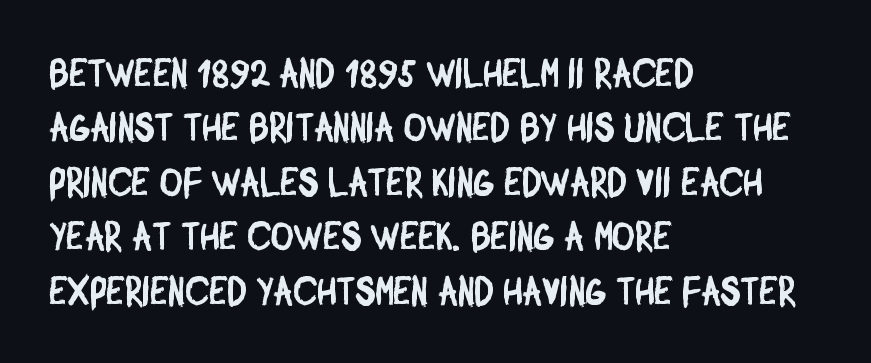
Are there feet on the stems? There aren't — it's a sans. The passage shown is not underscored anywhere. Compared with typical body copy, the letter spacing here is the same. The line-height multiplier appears to be the usual default. The passage shown is typed in a proportional face where columns would drift. If you drew a ruler down the left edge, every line would touch it.
